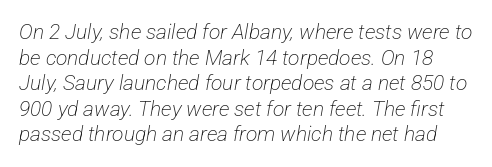
Q: Is the text bold? A: No.
Q: Is the text underlined? A: No.
Q: Is the spacing between letters normal or unusually wide? A: Normal.
